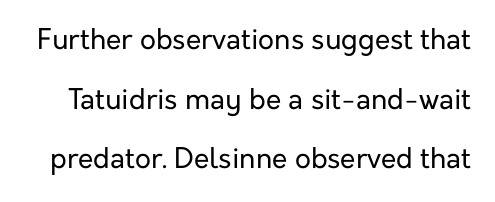
{"serif": "no", "italic": "no", "bold": "no", "weight": "regular", "width": "normal", "stroke_contrast": "low", "x_height": "medium", "monospaced": "no", "underline": "no", "line_spacing": "loose", "line_spacing_ratio": 2.13, "letter_spacing": "normal", "letter_spacing_em": 0.0, "glyph_px": 28}
